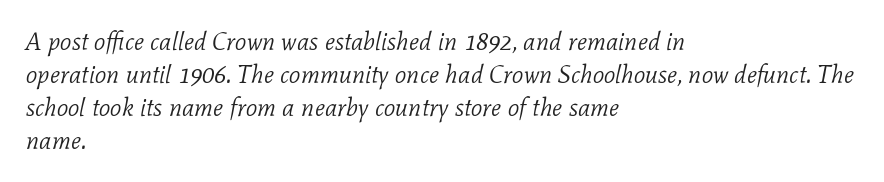
The image shows 25 px text type, italic (leaning right); set left-aligned, normal line spacing (1.32x), normal letter spacing, not underlined.
